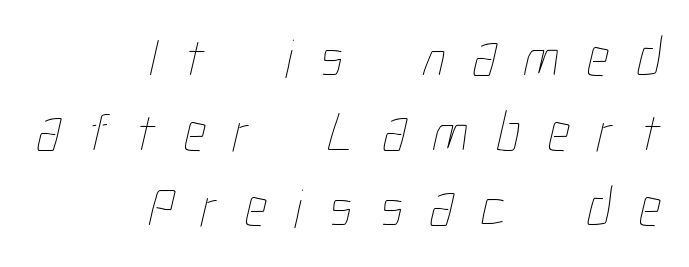
Q: Is the text bold? A: No.
Q: Is the text underlined? A: No.
Q: How is the paragraph aligned? A: Right-aligned.
Q: Is the spacing between letters normal or unusually wide? A: Unusually wide.
Q: Is the spacing between lines tight, normal or loose? A: Normal.
Q: Width (condensed, normal, or wide)? A: Condensed.
Q: Stroke contrast? A: Low.
Q: x-height? A: Medium.
Q: Monospaced? A: No.
